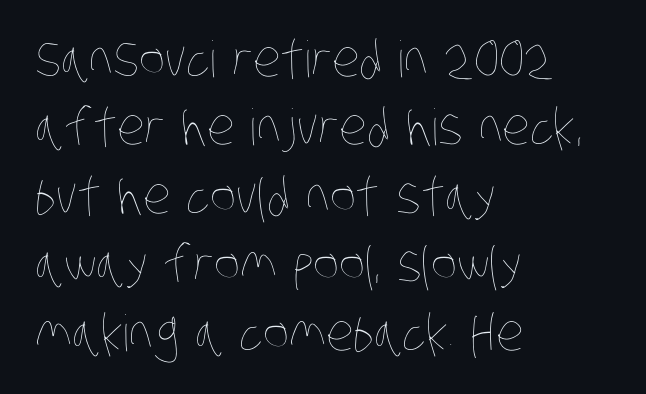
{"bold": "no", "weight": "thin", "width": "condensed", "stroke_contrast": "low", "x_height": "large", "monospaced": "no", "underline": "no", "align": "left", "line_spacing": "normal", "line_spacing_ratio": 1.37, "letter_spacing": "normal", "letter_spacing_em": 0.0, "glyph_px": 50}
